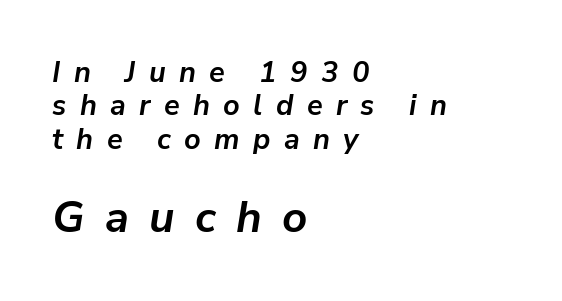
Proportional: the letters do not fall into vertical columns. There is plenty of visible air inserted between adjacent glyphs. Pretty heavy lettering here — definitely bold. A student would call this left alignment; a typographer would say flush left, rag right.
